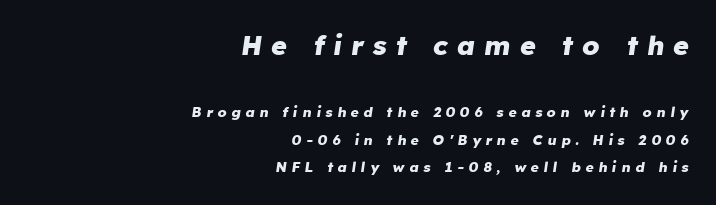
Q: Is the text bold? A: Yes.
Q: Is the text italic (slanted)? A: Yes, it leans right by about 8 degrees.
Q: Is the text underlined? A: No.
Q: How is the paragraph aligned? A: Right-aligned.
Q: Is the spacing between letters normal or unusually wide? A: Unusually wide.
Q: Is the spacing between lines tight, normal or loose? A: Loose.
Q: Which block of text is set in a larger size, the first (top) or the second (bottom)? A: The first (top) one.
